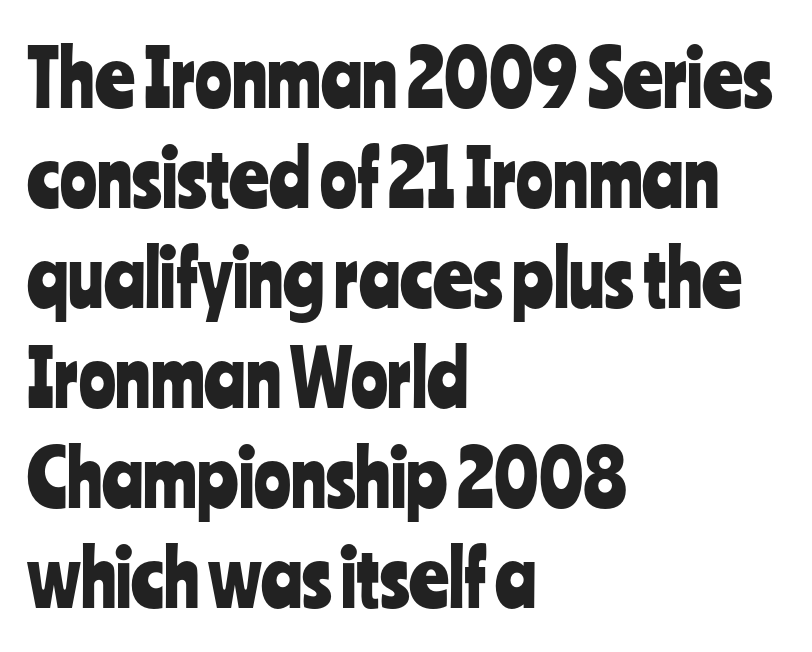
The image shows 77 px condensed sans-serif type, upright; set left-aligned, normal line spacing (1.3x), normal letter spacing, not underlined; low stroke contrast and a medium x-height.
